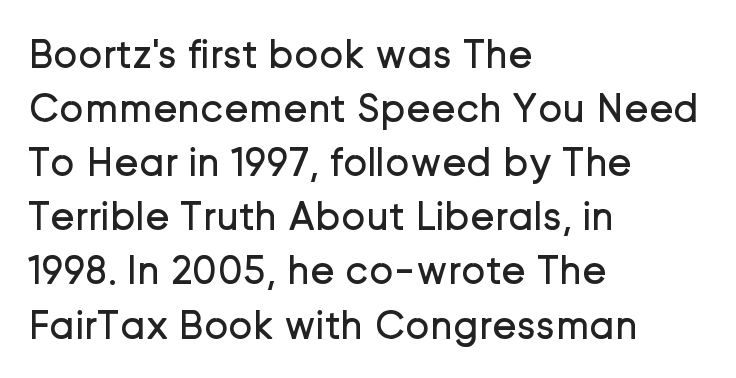
Horizontal alignment here is leftward, the default for most running prose. Each word holds together tightly as a unit, with standard inter-letter gaps. Students, observe: this is what conventionally led text looks like. The passage shown is not bold in any degree.
